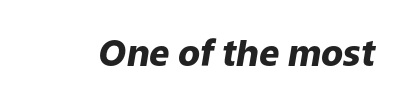
Words float on clear page, feet unadorned. Would a proofreader flag this as italicized? Yes. I'd describe the lettering as bold — thick and assertive. Varying glyph widths throughout — classic text-font behaviour. This rendering leaves character spacing at its baseline value.
